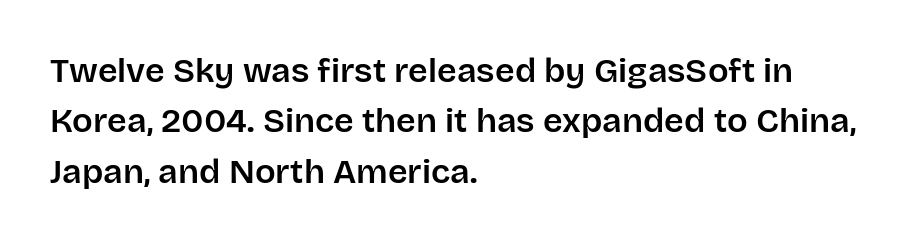
Q: Is the text italic (slanted)? A: No, it is upright.
Q: Is the typeface a serif or a sans-serif typeface? A: Sans-serif.
Q: Is the text underlined? A: No.
Q: How is the paragraph aligned? A: Left-aligned.
Q: Is the spacing between letters normal or unusually wide? A: Normal.
Q: Is the spacing between lines tight, normal or loose? A: Normal.
Q: Width (condensed, normal, or wide)? A: Normal.
Q: Stroke contrast? A: Low.
Q: x-height? A: Large.
Q: Monospaced? A: No.
